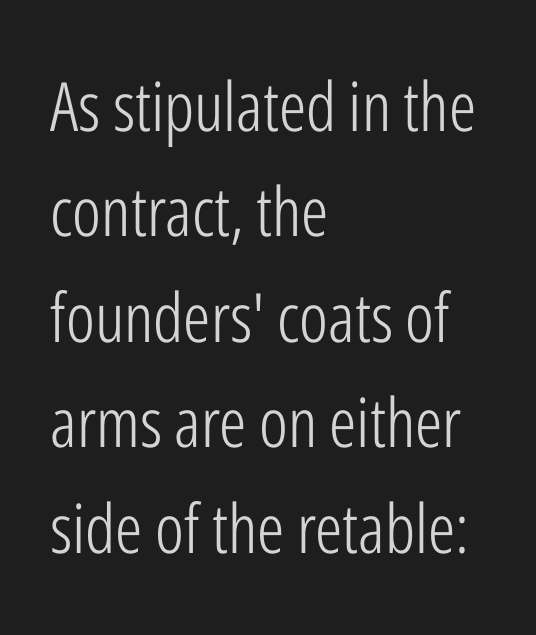
Horizontally, the lines are justified to the leading edge only. You can tell it's not italic because the verticals are truly vertical. Here the designer chose a conventional face with non-uniform glyph widths. Baseline-to-baseline distance is the conventional proportion of letter height. The letters carry no serifs — their stems end cleanly without finishing strokes.
